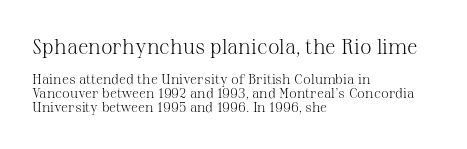
The passage shown has conventional tracking throughout. The line-height multiplier appears low, near solid setting. Is the stroke heavy? The answer is a plain regular-or-lighter. Posture: straight, roman, zero tilt.
